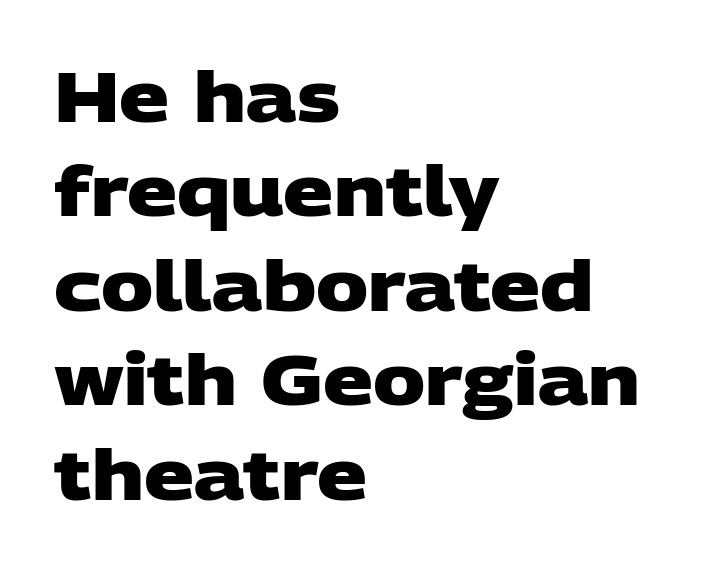
The letters sit at their default tracking, neither squeezed nor spread. The rendering uses natural spacing where letterforms have individual widths. Serif or sans? Sans — the stroke terminals are bare. What's the leading like? Ordinary, nothing unusual. Horizontal alignment here is leftward, the default for most running prose.
